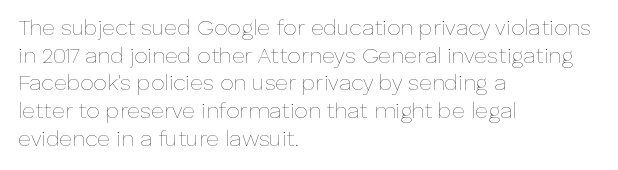
Q: Is the text bold? A: No.
Q: Is the text italic (slanted)? A: No, it is upright.
Q: Is the text underlined? A: No.
Q: How is the paragraph aligned? A: Left-aligned.
Q: Is the spacing between letters normal or unusually wide? A: Normal.
Q: Is the spacing between lines tight, normal or loose? A: Normal.
